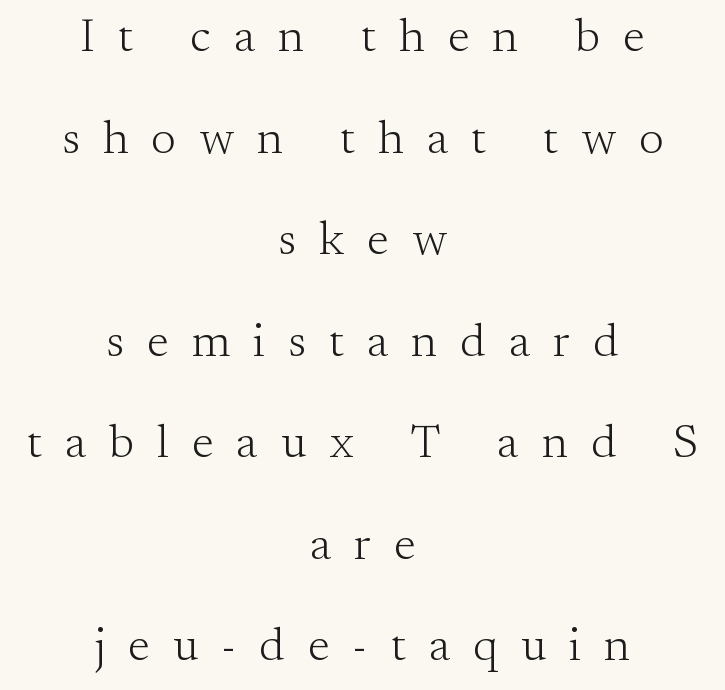
The image shows 47 px light serif type, upright; set centered, loose line spacing (2.16x), unusually wide letter spacing (+0.49 em), not underlined; medium stroke contrast and a small x-height.
